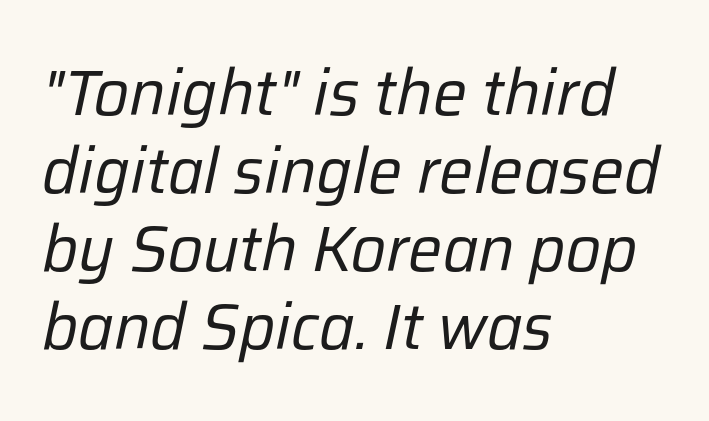
{"italic": "yes", "lean": "right", "slant_degrees": 12, "bold": "no", "weight": "regular", "width": "normal", "stroke_contrast": "low", "x_height": "medium", "monospaced": "no", "underline": "no", "align": "left", "line_spacing_ratio": 1.22, "letter_spacing": "normal", "letter_spacing_em": 0.0, "glyph_px": 64}
